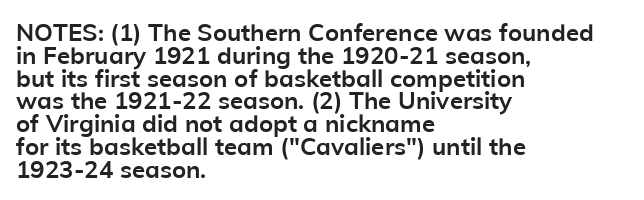
Vertical strokes here are truly vertical. Each word holds together tightly as a unit, with standard inter-letter gaps. Set as a true bold cut, around the 700 mark. The ragged edge is on the right, which tells us the setting is flush left.
